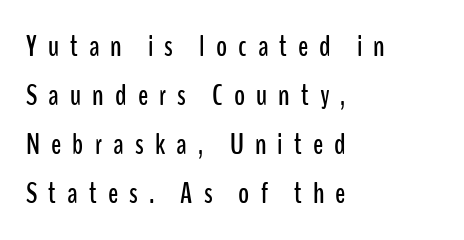
Q: Is the text italic (slanted)? A: No, it is upright.
Q: Is the typeface a serif or a sans-serif typeface? A: Sans-serif.
Q: Is the text underlined? A: No.
Q: How is the paragraph aligned? A: Left-aligned.
Q: Is the spacing between letters normal or unusually wide? A: Unusually wide.
Q: Is the spacing between lines tight, normal or loose? A: Normal.
Q: Width (condensed, normal, or wide)? A: Condensed.
Q: Stroke contrast? A: Low.
Q: x-height? A: Medium.
Q: Monospaced? A: No.
